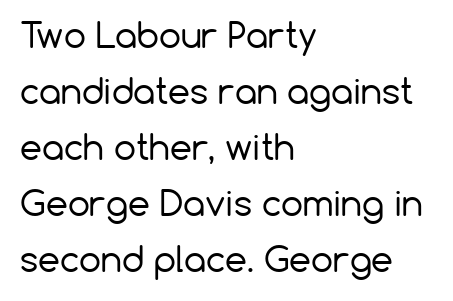
{"serif": "no", "italic": "no", "bold": "no", "weight": "regular", "width": "normal", "stroke_contrast": "low", "x_height": "medium", "monospaced": "no", "underline": "no", "align": "left", "line_spacing": "normal", "line_spacing_ratio": 1.6, "letter_spacing": "normal", "letter_spacing_em": 0.0, "glyph_px": 35}
